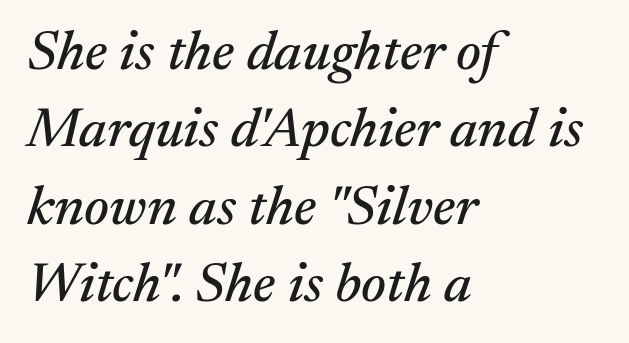
The image shows 56 px serif type, italic (leaning right); set left-aligned, normal line spacing (1.38x), normal letter spacing, not underlined; medium stroke contrast and a medium x-height.
